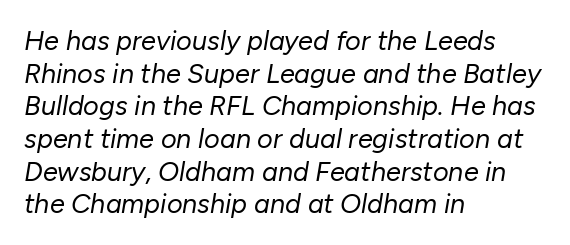
{"italic": "yes", "lean": "right", "slant_degrees": 10, "bold": "no", "underline": "no", "align": "left", "line_spacing_ratio": 1.21, "letter_spacing": "normal", "letter_spacing_em": 0.0, "glyph_px": 27}
